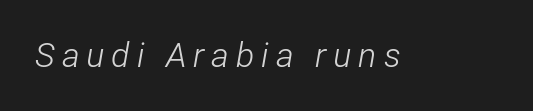
{"italic": "yes", "lean": "right", "slant_degrees": 12, "bold": "no", "weight": "light", "width": "condensed", "stroke_contrast": "low", "x_height": "medium", "monospaced": "no", "underline": "no", "letter_spacing": "wide", "letter_spacing_em": 0.2, "glyph_px": 34}
